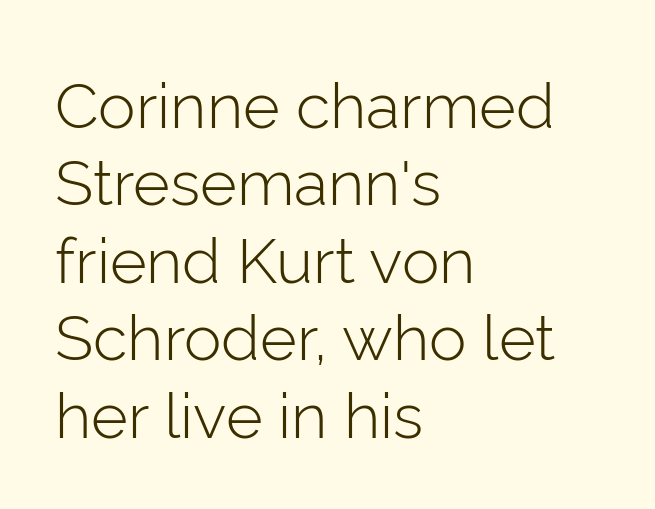
A typesetter would call this zero additional tracking. Honestly, there is no underline to notice here at all. Serif or sans? Sans — the stroke terminals are bare. The passage shown is typed in a proportional face where columns would drift. Casual observation: everything's shoved over to the left.
